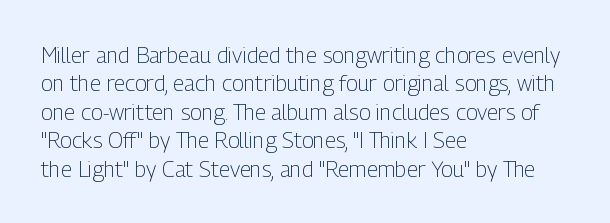
The image shows 22 px text type, upright; set left-aligned, normal line spacing (1.29x), normal letter spacing, not underlined.
